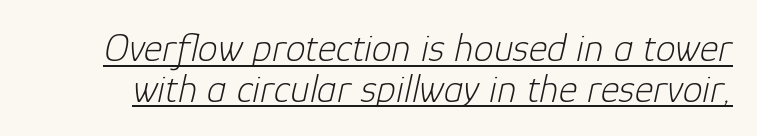
The image shows 40 px light type, italic (leaning right); set tight line spacing (1.02x), normal letter spacing, underlined; low stroke contrast and a medium x-height.
